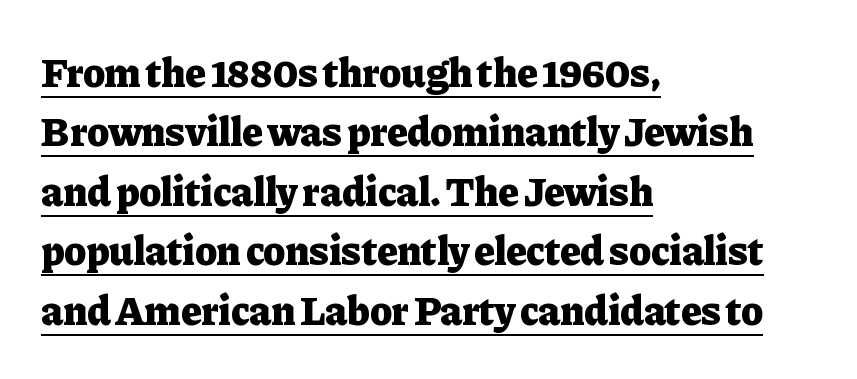
Quick note: interline space is typical. The rendering uses natural spacing where letterforms have individual widths. The rendering uses a bold face; every stroke is thick and dark. A classic flush-left, rag-right setting is used for this passage.
